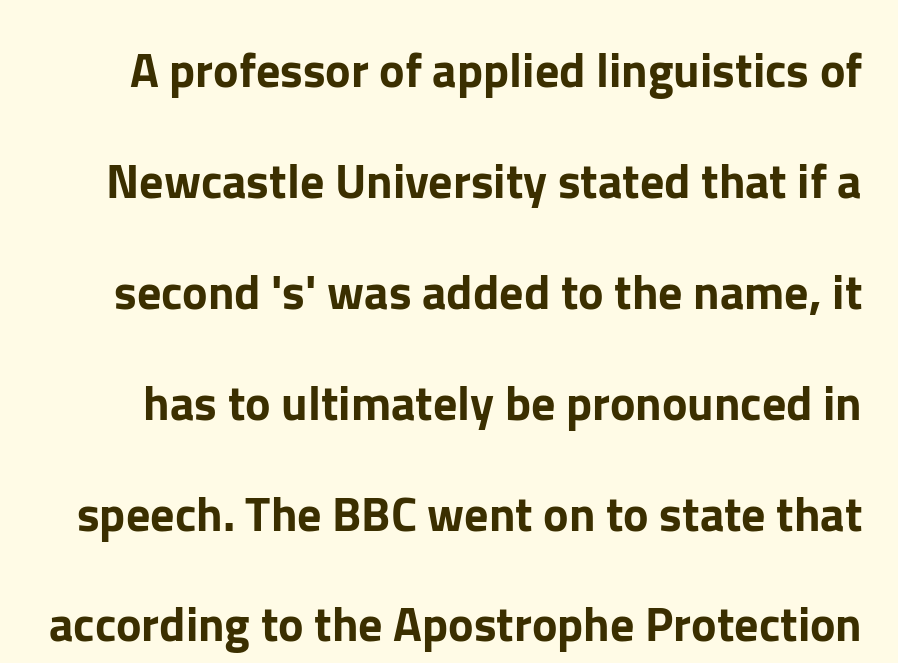
Rule under the text: the space is simply empty. Here the glyphs are tracked normally, forming tight word shapes. A roman cut, with each character standing at attention. Horizontal bands of white between lines are thick stripes. The face used here is proportionally spaced, like ordinary book or web type.
